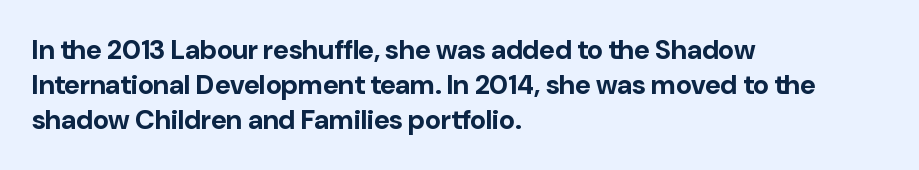
{"italic": "no", "bold": "yes", "underline": "no", "align": "left", "line_spacing": "normal", "line_spacing_ratio": 1.29, "letter_spacing": "normal", "letter_spacing_em": 0.0, "glyph_px": 27}
